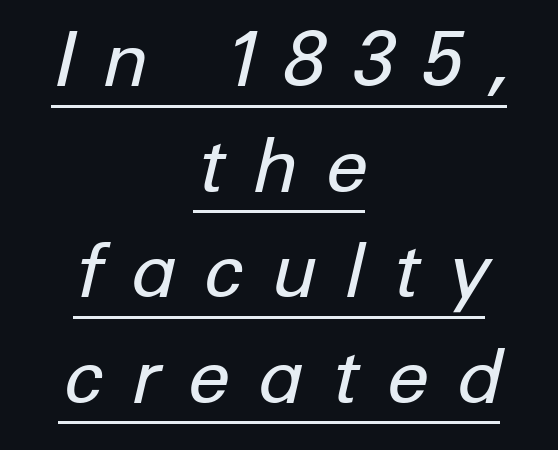
Q: Is the text bold? A: No.
Q: Is the text italic (slanted)? A: Yes, it leans right by about 12 degrees.
Q: Is the text underlined? A: Yes.
Q: How is the paragraph aligned? A: Centered.
Q: Is the spacing between letters normal or unusually wide? A: Unusually wide.
Q: Is the spacing between lines tight, normal or loose? A: Normal.
Q: Width (condensed, normal, or wide)? A: Normal.
Q: Stroke contrast? A: Low.
Q: x-height? A: Medium.
Q: Monospaced? A: No.
